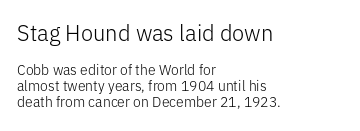
Q: Is the text bold? A: No.
Q: Is the text italic (slanted)? A: No, it is upright.
Q: Is the text underlined? A: No.
Q: How is the paragraph aligned? A: Left-aligned.
Q: Is the spacing between letters normal or unusually wide? A: Normal.
Q: Is the spacing between lines tight, normal or loose? A: Tight.
Q: Which block of text is set in a larger size, the first (top) or the second (bottom)? A: The first (top) one.
